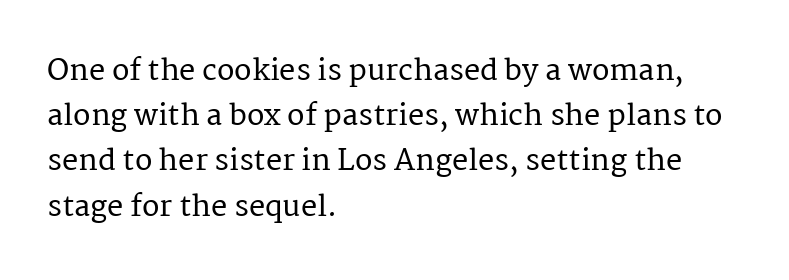
In terms of leading, this rendering sits right in the middle. Compared with typical body copy, the letter spacing here is the same. Ascenders rise straight up at ninety degrees. A bare baseline throughout the passage.
